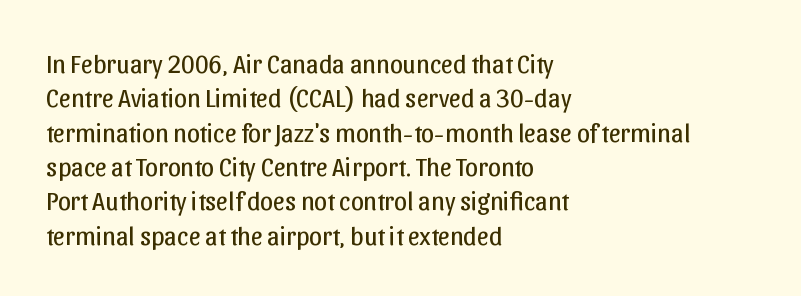
Q: Is the text bold? A: No.
Q: Is the text italic (slanted)? A: No, it is upright.
Q: Is the text underlined? A: No.
Q: How is the paragraph aligned? A: Left-aligned.
Q: Is the spacing between letters normal or unusually wide? A: Normal.
Q: Is the spacing between lines tight, normal or loose? A: Normal.
